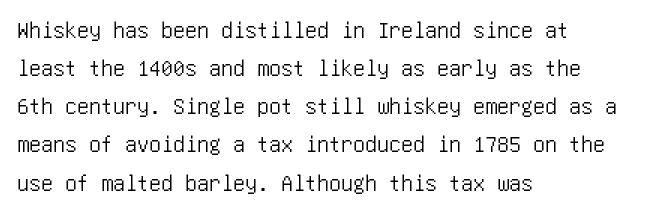
A normal amount of white space separates one row of letters from the next. In terms of letterspacing, this is plain default setting. Quick note: not italic, upright. Only glyphs here, with clear space below each row. Horizontally, the lines are justified to the leading edge only.
